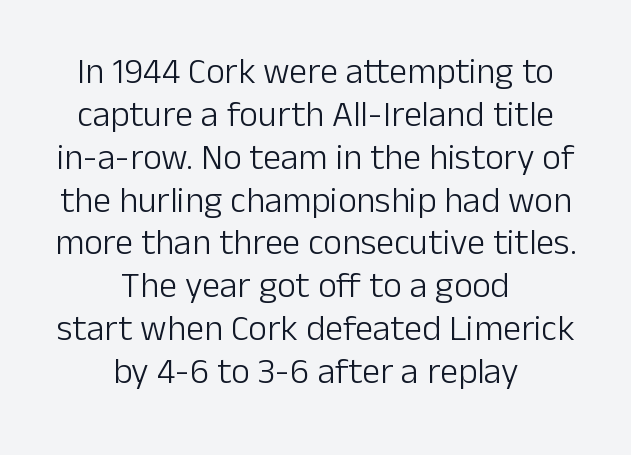
{"serif": "no", "italic": "no", "bold": "no", "weight": "light", "width": "normal", "stroke_contrast": "low", "x_height": "medium", "monospaced": "no", "underline": "no", "align": "center", "line_spacing_ratio": 1.19, "letter_spacing": "normal", "letter_spacing_em": 0.0, "glyph_px": 36}
